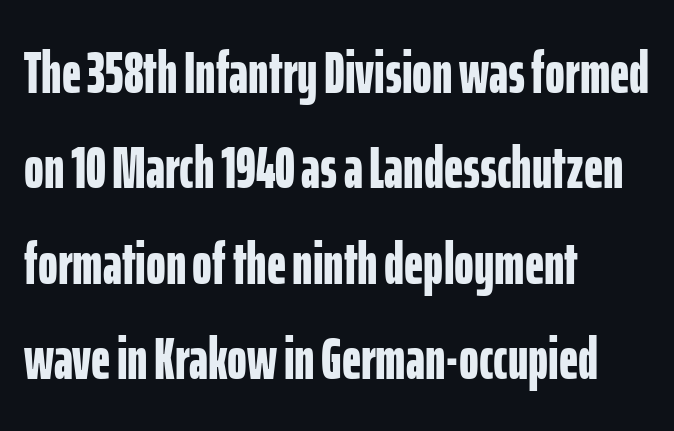
{"serif": "no", "italic": "no", "bold": "yes", "weight": "bold", "width": "condensed", "stroke_contrast": "low", "x_height": "medium", "monospaced": "no", "underline": "no", "align": "left", "line_spacing": "normal", "line_spacing_ratio": 1.59, "letter_spacing": "normal", "letter_spacing_em": 0.0, "glyph_px": 60}
